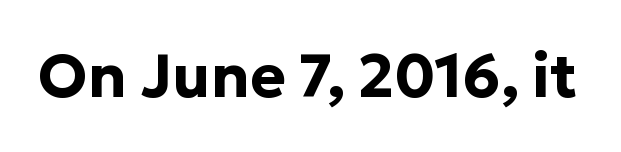
Does extra space separate the letters? No, they use regular spacing. Are there feet on the stems? There aren't — it's a sans. Here the designer chose a conventional face with non-uniform glyph widths. Letters rest on an invisible, unmarked baseline. The letters stand upright; this is a roman face.
